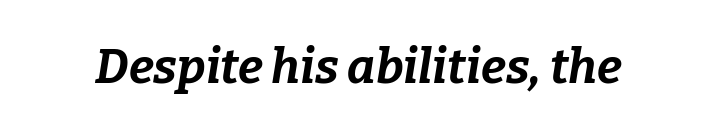
{"italic": "yes", "lean": "right", "slant_degrees": 9, "bold": "yes", "weight": "bold", "width": "normal", "stroke_contrast": "low", "x_height": "medium", "monospaced": "no", "underline": "no", "letter_spacing": "normal", "letter_spacing_em": 0.0, "glyph_px": 48}
